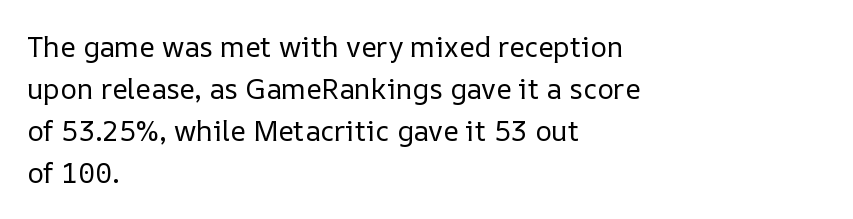
{"italic": "no", "bold": "no", "weight": "regular", "width": "normal", "stroke_contrast": "low", "x_height": "medium", "monospaced": "no", "underline": "no", "align": "left", "line_spacing": "normal", "line_spacing_ratio": 1.5, "letter_spacing": "normal", "letter_spacing_em": 0.0, "glyph_px": 28}
